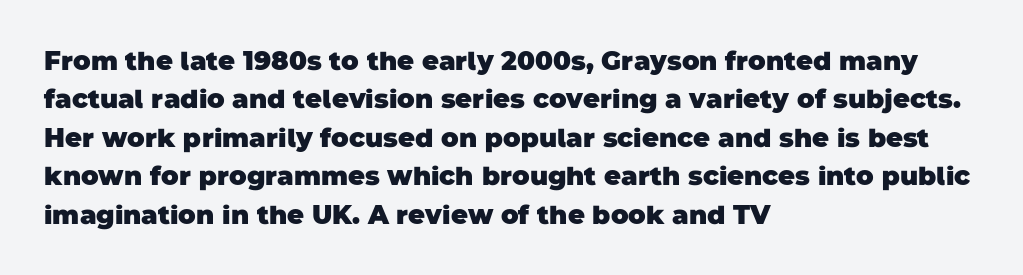
Q: Is the text bold? A: Yes.
Q: Is the text underlined? A: No.
Q: How is the paragraph aligned? A: Left-aligned.
Q: Is the spacing between letters normal or unusually wide? A: Normal.
Q: Is the spacing between lines tight, normal or loose? A: Normal.
